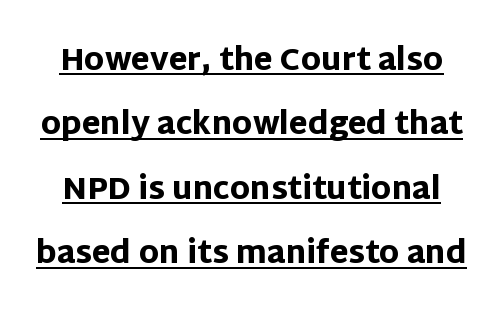
The image shows 30 px heavy sans-serif type, upright; set loose line spacing (2.15x), normal letter spacing, underlined; low stroke contrast and a large x-height.
